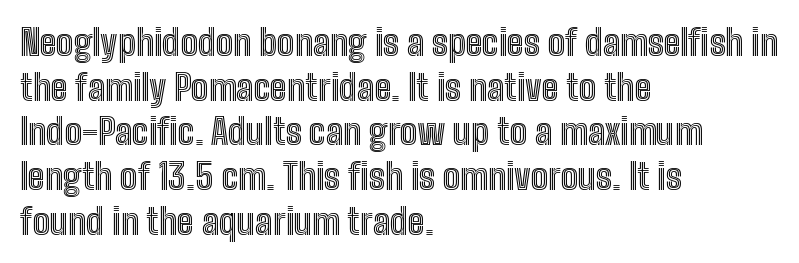
{"italic": "no", "width": "condensed", "x_height": "medium", "monospaced": "no", "underline": "no", "align": "left", "line_spacing_ratio": 1.24, "letter_spacing": "normal", "letter_spacing_em": 0.0, "glyph_px": 36}
